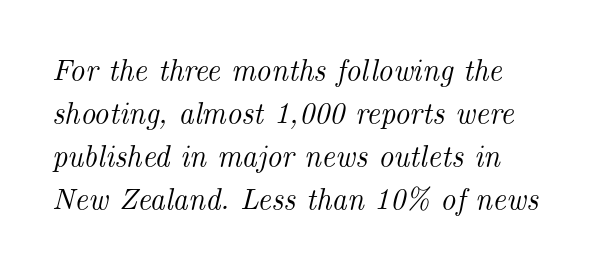
The image shows 30 px serif type, italic (leaning right); set left-aligned, normal line spacing (1.43x), normal letter spacing, not underlined; medium stroke contrast and a small x-height.
